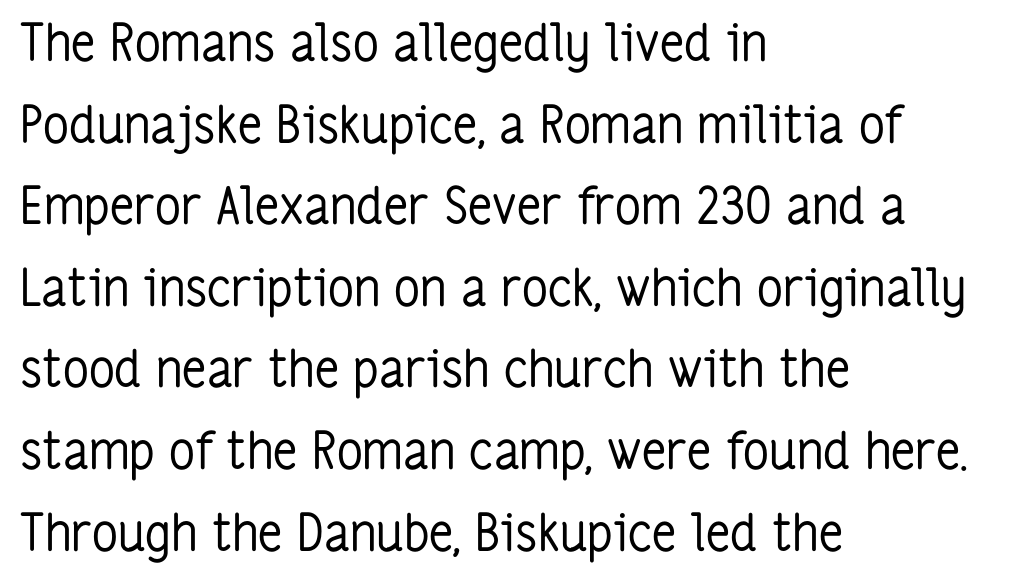
{"serif": "no", "italic": "no", "bold": "no", "weight": "regular", "width": "condensed", "stroke_contrast": "low", "x_height": "medium", "monospaced": "no", "underline": "no", "align": "left", "line_spacing": "normal", "line_spacing_ratio": 1.6, "letter_spacing": "normal", "letter_spacing_em": 0.0, "glyph_px": 51}
